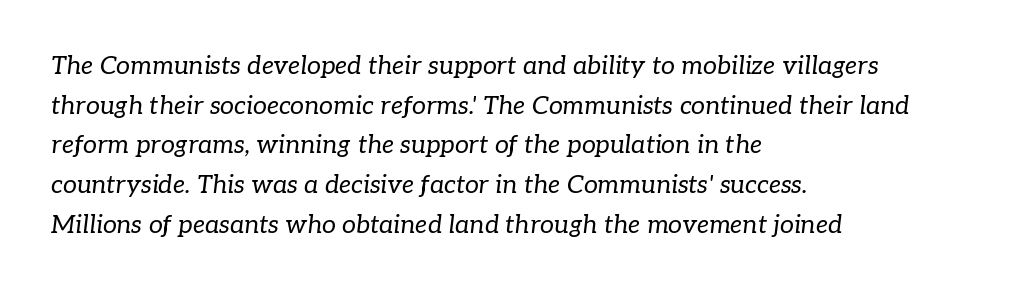
Q: Is the text bold? A: No.
Q: Is the text italic (slanted)? A: Yes, it leans right by about 7 degrees.
Q: Is the text underlined? A: No.
Q: How is the paragraph aligned? A: Left-aligned.
Q: Is the spacing between letters normal or unusually wide? A: Normal.
Q: Is the spacing between lines tight, normal or loose? A: Normal.
